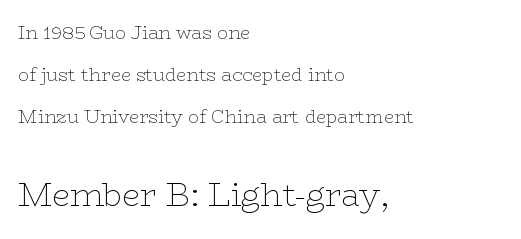
Q: Is the text bold? A: No.
Q: Is the text italic (slanted)? A: No, it is upright.
Q: Is the typeface a serif or a sans-serif typeface? A: Serif.
Q: Is the text underlined? A: No.
Q: How is the paragraph aligned? A: Left-aligned.
Q: Is the spacing between letters normal or unusually wide? A: Normal.
Q: Is the spacing between lines tight, normal or loose? A: Loose.
Q: Which block of text is set in a larger size, the first (top) or the second (bottom)? A: The second (bottom) one.
Q: Width (condensed, normal, or wide)? A: Wide.
Q: Stroke contrast? A: Low.
Q: x-height? A: Medium.
Q: Monospaced? A: No.
